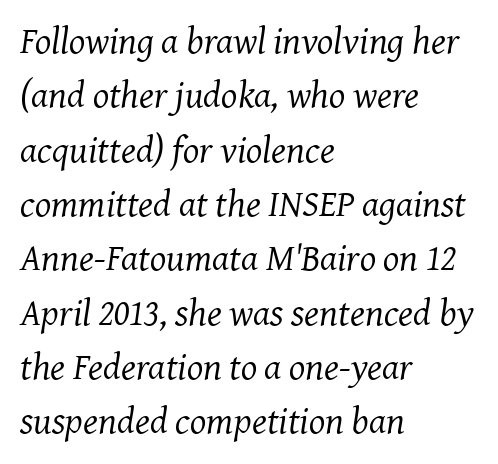
{"serif": "yes", "italic": "yes", "lean": "right", "slant_degrees": 7, "bold": "no", "weight": "regular", "width": "normal", "stroke_contrast": "medium", "x_height": "medium", "monospaced": "no", "underline": "no", "align": "left", "line_spacing": "normal", "line_spacing_ratio": 1.43, "letter_spacing": "normal", "letter_spacing_em": 0.0, "glyph_px": 38}
